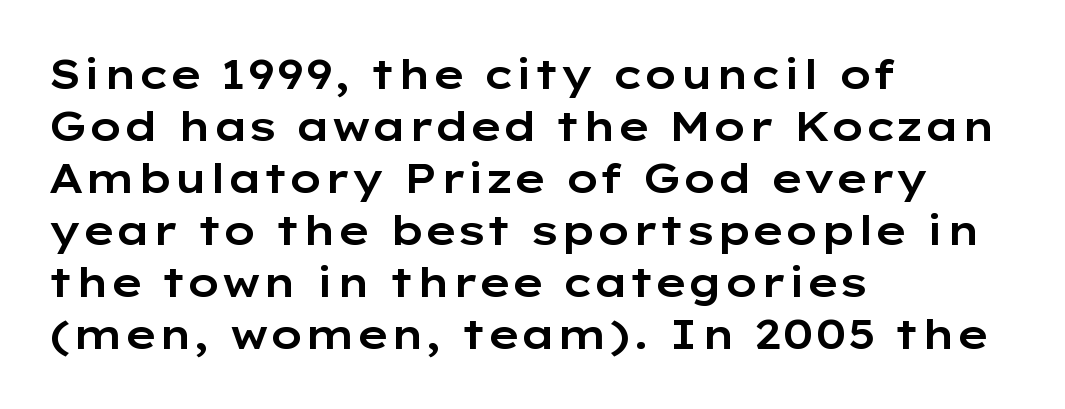
The image shows 41 px wide sans-serif type, upright; set left-aligned, normal line spacing (1.27x), normal letter spacing, not underlined; low stroke contrast and a medium x-height.
